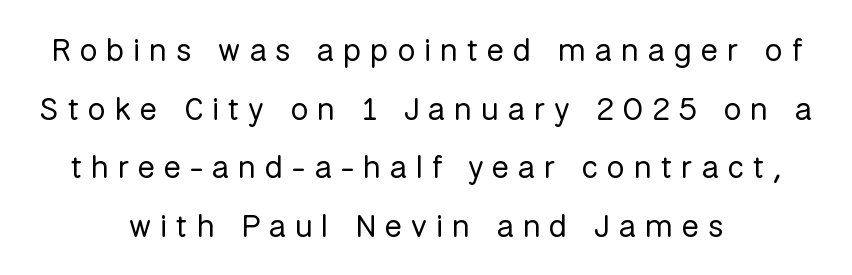
Font category for this specimen: sans-serif. Notice how the stems are strictly vertical — no italics here. Character widths vary here, with narrow letters taking less room than wide ones. Descender tails drop into unmarked territory. Heft: none added — not bold. Which margin do the lines hug? Neither — every line sits in the middle.
